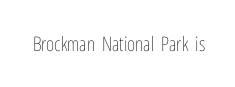
The image shows 20 px text type, upright; set normal letter spacing, not underlined.
